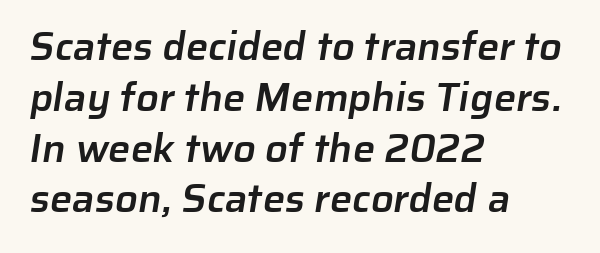
{"serif": "no", "bold": "semi", "weight": "semibold", "width": "normal", "stroke_contrast": "low", "x_height": "medium", "monospaced": "no", "underline": "no", "align": "left", "line_spacing": "normal", "line_spacing_ratio": 1.27, "letter_spacing": "normal", "letter_spacing_em": 0.0, "glyph_px": 40}
